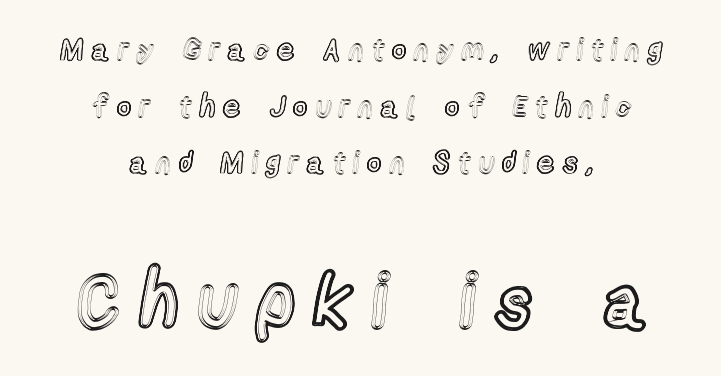
The image shows 75 px condensed type; set centered, line spacing 1.89x, unusually wide letter spacing (+0.28 em), not underlined; the second (bottom) block is 2.5x larger; a medium x-height.
